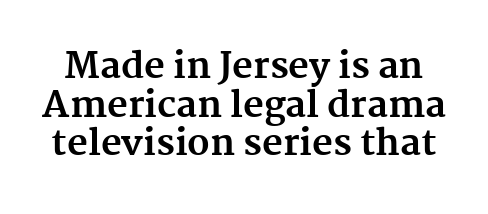
The image shows 36 px bold serif type, upright; set tight line spacing (1.07x), normal letter spacing, not underlined; medium stroke contrast and a medium x-height.
